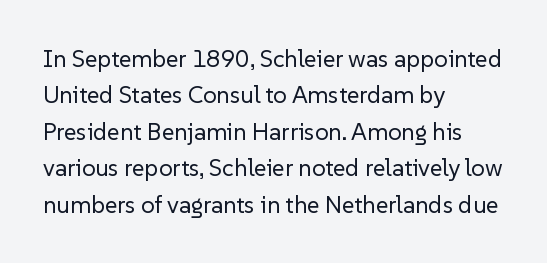
Q: Is the text bold? A: No.
Q: Is the text italic (slanted)? A: No, it is upright.
Q: Is the text underlined? A: No.
Q: How is the paragraph aligned? A: Left-aligned.
Q: Is the spacing between letters normal or unusually wide? A: Normal.
Q: Is the spacing between lines tight, normal or loose? A: Normal.
